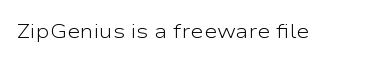
Q: Is the text bold? A: No.
Q: Is the text italic (slanted)? A: No, it is upright.
Q: Is the text underlined? A: No.
Q: Is the spacing between letters normal or unusually wide? A: Normal.
